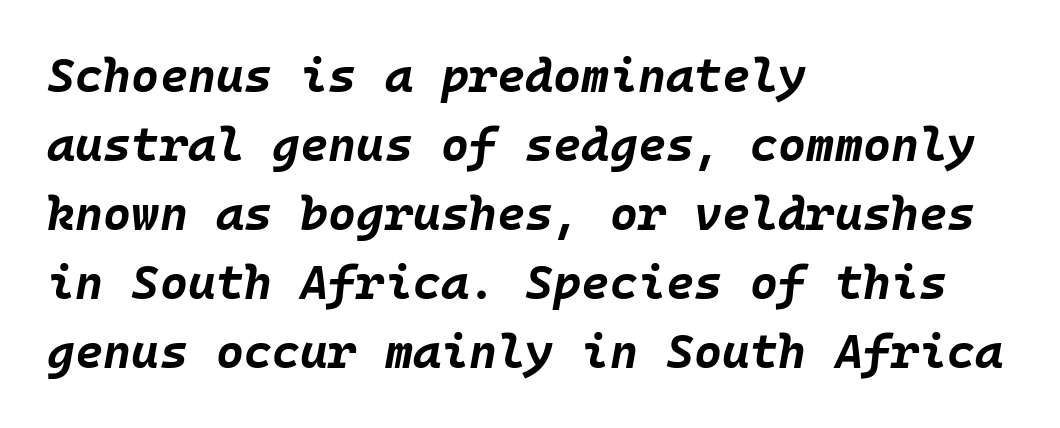
The image shows 48 px bold type, italic (leaning right), monospaced; set left-aligned, normal line spacing (1.44x), normal letter spacing, not underlined; low stroke contrast and a large x-height.
